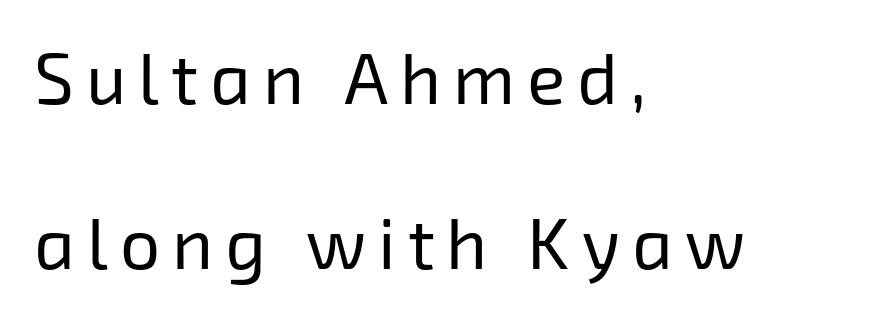
The image shows 71 px regular-weight sans-serif type; set left-aligned, loose line spacing (2.32x), not underlined; low stroke contrast and a medium x-height.
